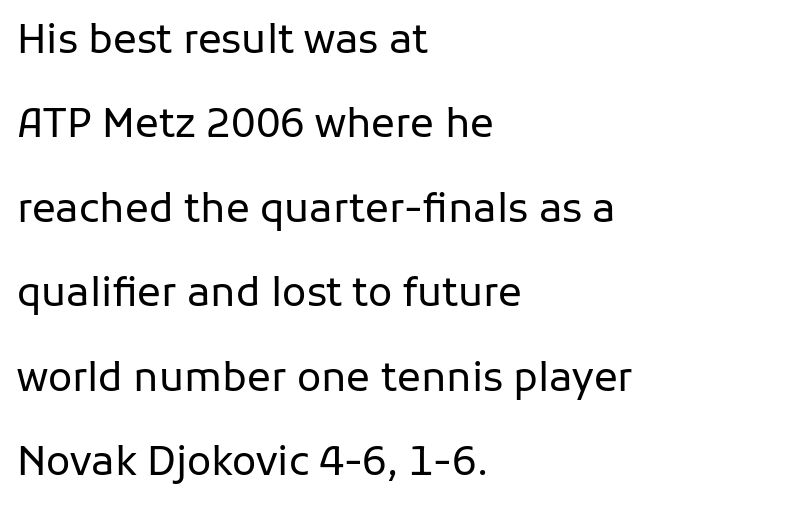
{"serif": "no", "italic": "no", "bold": "no", "weight": "regular", "width": "normal", "stroke_contrast": "low", "x_height": "medium", "monospaced": "no", "underline": "no", "align": "left", "line_spacing": "loose", "line_spacing_ratio": 2.11, "letter_spacing": "normal", "letter_spacing_em": 0.0, "glyph_px": 40}
